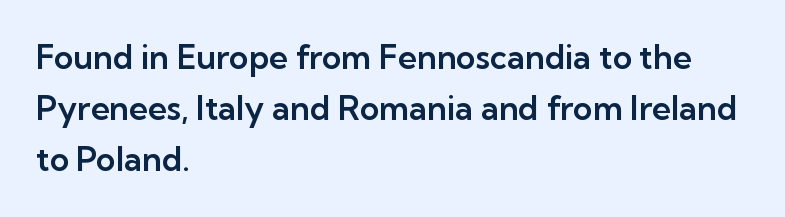
{"serif": "no", "italic": "no", "width": "normal", "stroke_contrast": "low", "x_height": "medium", "monospaced": "no", "underline": "no", "align": "left", "line_spacing": "normal", "line_spacing_ratio": 1.55, "letter_spacing": "normal", "letter_spacing_em": 0.0, "glyph_px": 33}
